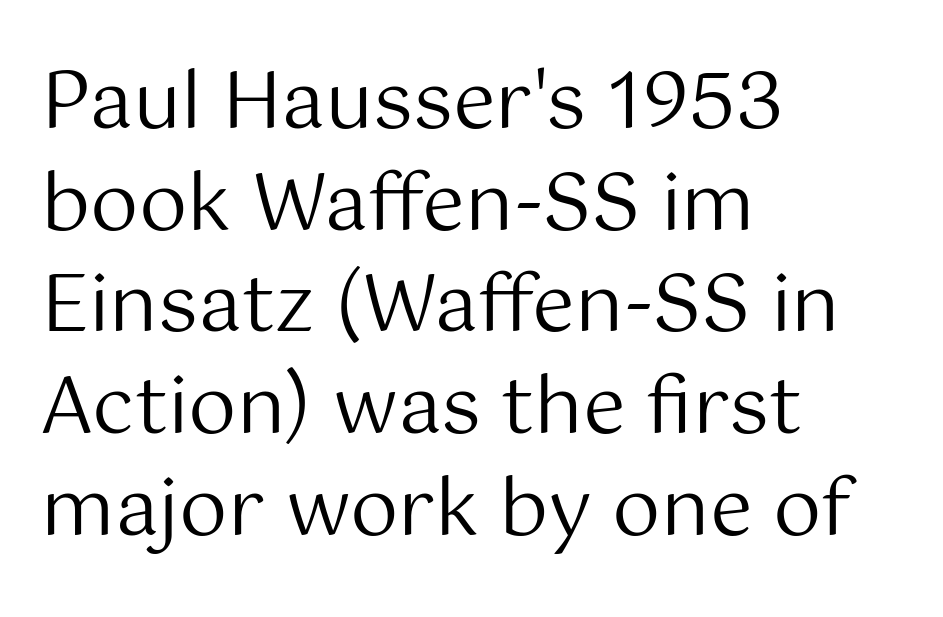
These lines are rendered in a variable-pitch font. Stroke terminals: plain, sans-serif. One-word summary of the alignment: left. Compared with a typical body face, this is equally light or lighter still. Notice how the stems are strictly vertical — no italics here.
